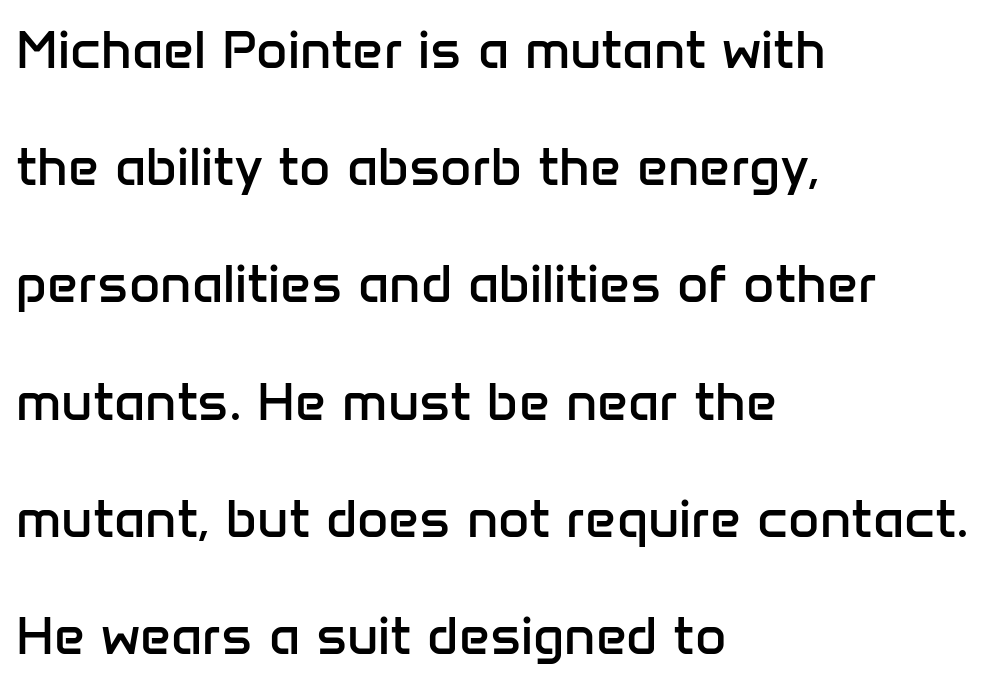
A typesetter would mark this as roman, not italic. Nothing unusual about the tracking: characters are spaced as the font intends. Check the space under the baseline: it is left empty. The letterforms sit at book weight or below. The designer went with a sans here, leaving each stem footless. Does the copy run flush right? No — it runs flush left.
